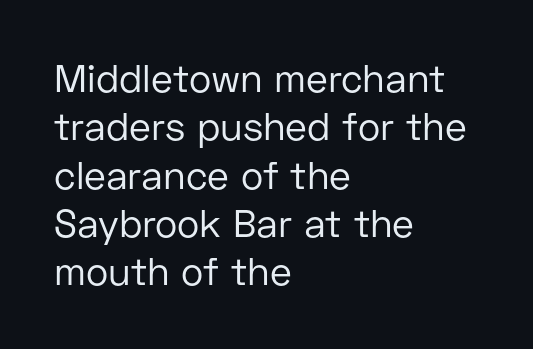
The image shows 38 px regular-weight sans-serif type, upright; set left-aligned, normal line spacing (1.27x), normal letter spacing, not underlined; low stroke contrast and a medium x-height.
